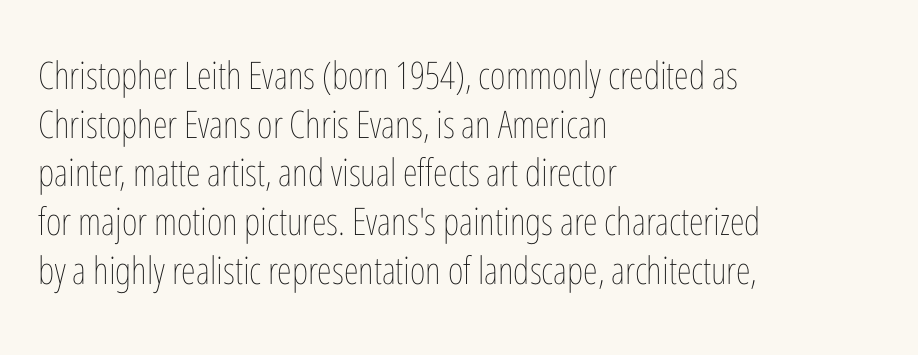
Style check: upright. Letters have the restrained weight of plain body copy at most. Honestly, the letter spacing is just normal — you wouldn't notice it. The lines in this sample share a left origin and differ only in where they stop. The letters advance in unequal steps, a hallmark of proportional type.
